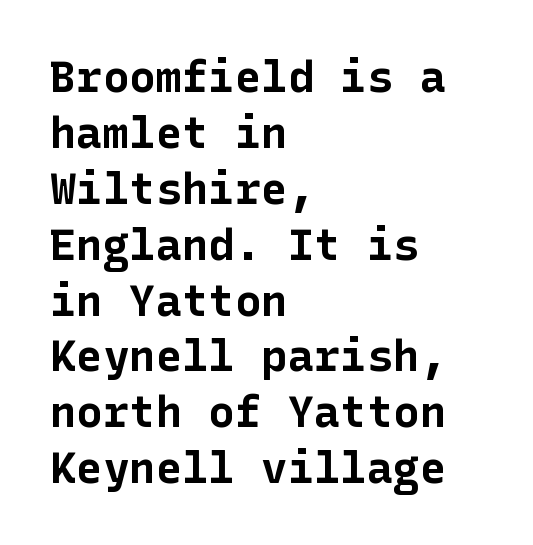
Q: Is the text bold? A: Yes.
Q: Is the text italic (slanted)? A: No, it is upright.
Q: Is the typeface a serif or a sans-serif typeface? A: Sans-serif.
Q: Is the text underlined? A: No.
Q: How is the paragraph aligned? A: Left-aligned.
Q: Is the spacing between letters normal or unusually wide? A: Normal.
Q: Is the spacing between lines tight, normal or loose? A: Normal.
Q: Width (condensed, normal, or wide)? A: Normal.
Q: Stroke contrast? A: Low.
Q: x-height? A: Medium.
